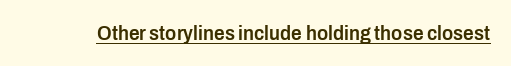
Upright lettering throughout. Nothing unusual about the tracking: characters are spaced as the font intends. This sample carries an underscore along the baseline area. How heavy is the stroke? Medium-heavy — a semibold, shy of bold.
